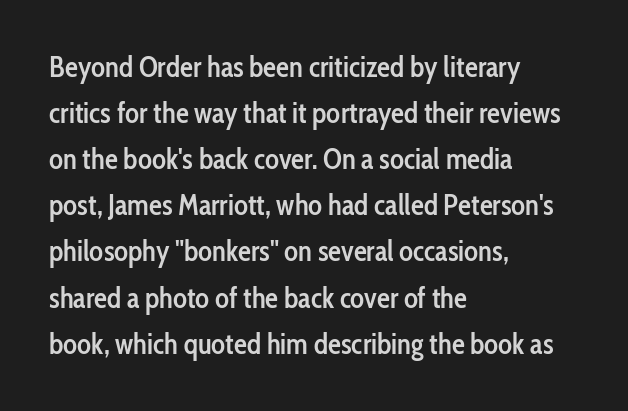
{"serif": "no", "italic": "no", "bold": "semi", "weight": "semibold", "width": "condensed", "stroke_contrast": "low", "x_height": "medium", "monospaced": "no", "underline": "no", "align": "left", "line_spacing": "normal", "line_spacing_ratio": 1.59, "letter_spacing": "normal", "letter_spacing_em": 0.0, "glyph_px": 29}
